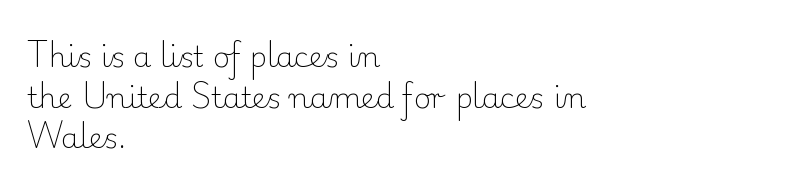
Q: Is the text bold? A: No.
Q: Is the text italic (slanted)? A: No, it is upright.
Q: Is the typeface a serif or a sans-serif typeface? A: Serif.
Q: Is the text underlined? A: No.
Q: How is the paragraph aligned? A: Left-aligned.
Q: Is the spacing between letters normal or unusually wide? A: Normal.
Q: Is the spacing between lines tight, normal or loose? A: Normal.
Q: Width (condensed, normal, or wide)? A: Normal.
Q: Stroke contrast? A: Low.
Q: x-height? A: Small.
Q: Monospaced? A: No.
